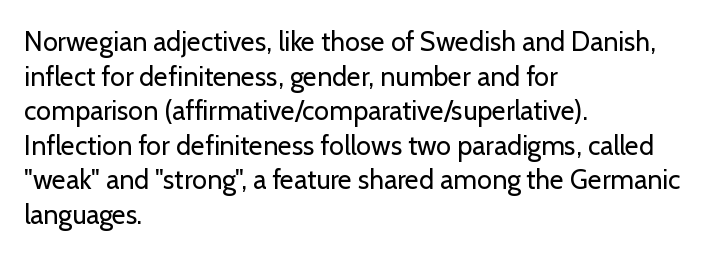
{"italic": "no", "bold": "no", "underline": "no", "align": "left", "line_spacing": "normal", "line_spacing_ratio": 1.28, "letter_spacing": "normal", "letter_spacing_em": 0.0, "glyph_px": 27}
